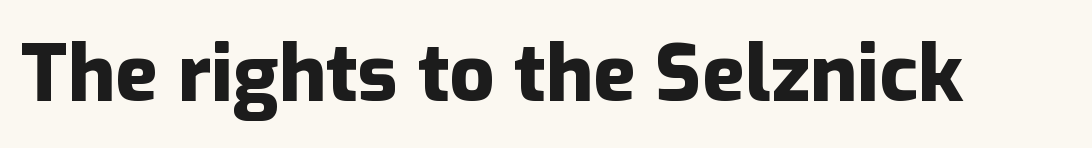
Q: Is the text bold? A: Yes.
Q: Is the text italic (slanted)? A: No, it is upright.
Q: Is the typeface a serif or a sans-serif typeface? A: Sans-serif.
Q: Is the text underlined? A: No.
Q: Is the spacing between letters normal or unusually wide? A: Normal.
Q: Width (condensed, normal, or wide)? A: Normal.
Q: Stroke contrast? A: Low.
Q: x-height? A: Medium.
Q: Monospaced? A: No.
